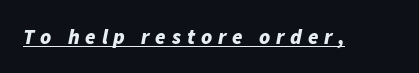
The image shows 21 px bold type, italic (leaning right); set unusually wide letter spacing (+0.28 em), underlined.
